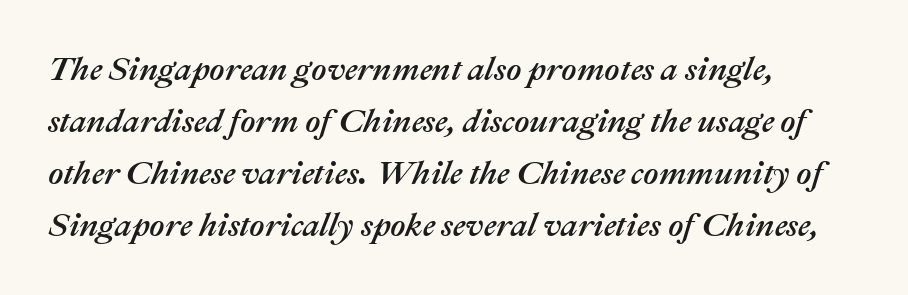
Italic: yes, the glyphs are oblique. Beneath every word, the page is bare. Standard letterfit; no display-style spreading of the glyphs. Looks like regular typesetting: each glyph gets only the width it needs. The space between consecutive lines is moderate.
